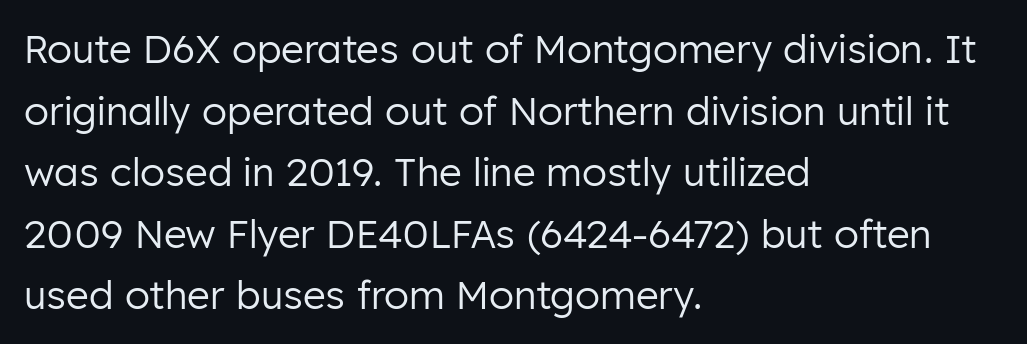
The image shows 39 px regular-weight sans-serif type, upright; set left-aligned, normal line spacing (1.58x), normal letter spacing, not underlined; low stroke contrast and a medium x-height.
